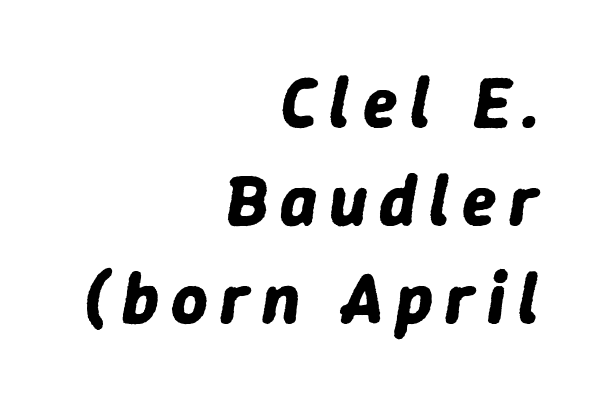
Q: Is the text bold? A: Yes.
Q: Is the text italic (slanted)? A: Yes, it leans right by about 9 degrees.
Q: Is the text underlined? A: No.
Q: How is the paragraph aligned? A: Right-aligned.
Q: Is the spacing between lines tight, normal or loose? A: Normal.
Q: Width (condensed, normal, or wide)? A: Normal.
Q: Stroke contrast? A: Low.
Q: x-height? A: Medium.
Q: Monospaced? A: No.
